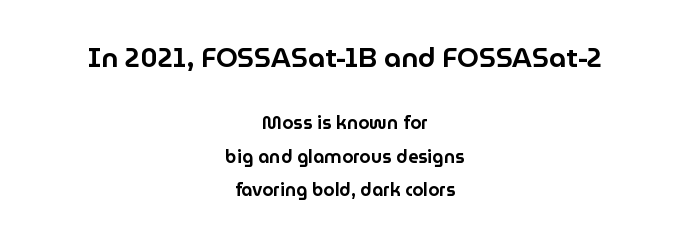
Q: Is the text italic (slanted)? A: No, it is upright.
Q: Is the text underlined? A: No.
Q: How is the paragraph aligned? A: Centered.
Q: Is the spacing between letters normal or unusually wide? A: Normal.
Q: Which block of text is set in a larger size, the first (top) or the second (bottom)? A: The first (top) one.
